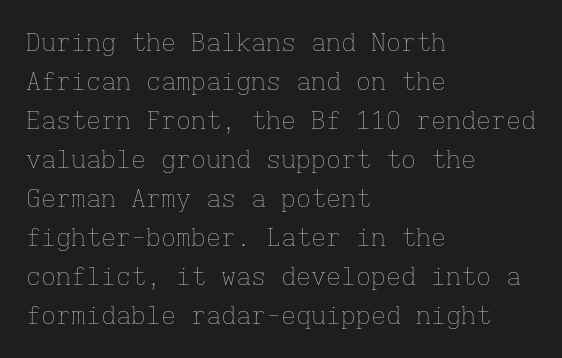
The space between consecutive lines is moderate. In terms of letterspacing, this is plain default setting. This rendering features lettering with no underline. Is the stroke heavy? The answer is a plain regular-or-lighter.
